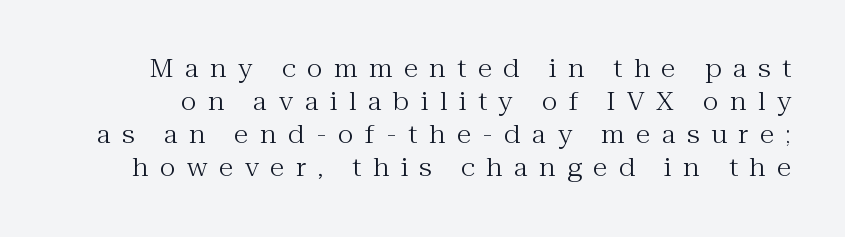
{"italic": "no", "bold": "no", "underline": "no", "line_spacing": "normal", "line_spacing_ratio": 1.38, "letter_spacing": "wide", "letter_spacing_em": 0.48, "glyph_px": 24}
